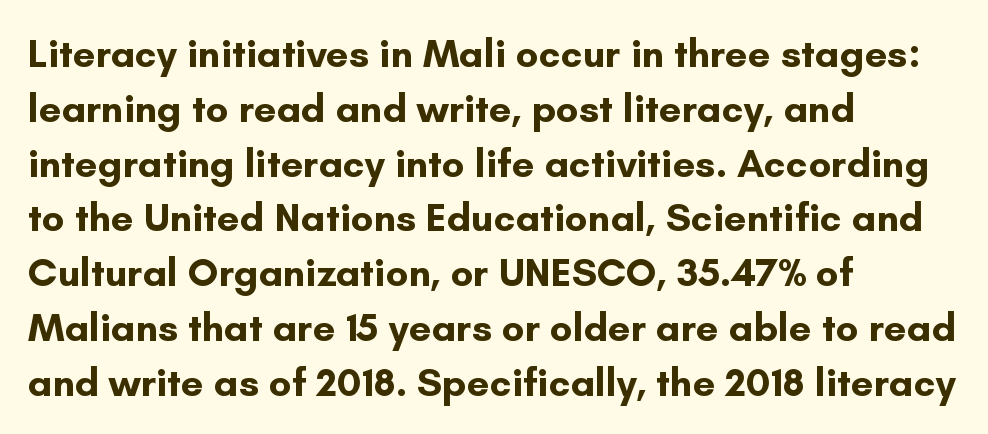
The image shows 40 px bold sans-serif type, upright; set left-aligned, normal line spacing (1.37x), normal letter spacing, not underlined; low stroke contrast and a small x-height.
